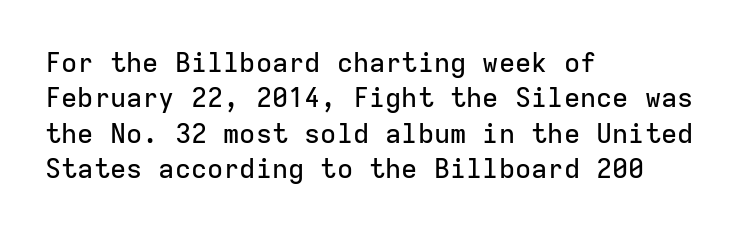
Q: Is the text italic (slanted)? A: No, it is upright.
Q: Is the text underlined? A: No.
Q: How is the paragraph aligned? A: Left-aligned.
Q: Is the spacing between letters normal or unusually wide? A: Normal.
Q: Is the spacing between lines tight, normal or loose? A: Normal.
